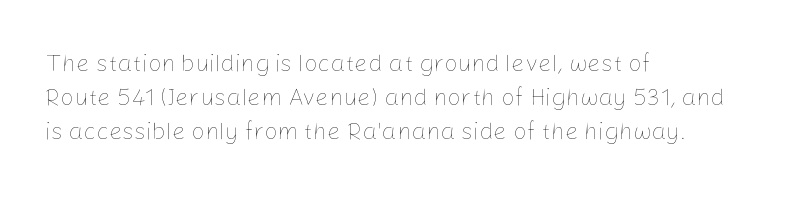
Q: Is the text bold? A: No.
Q: Is the text italic (slanted)? A: No, it is upright.
Q: Is the text underlined? A: No.
Q: How is the paragraph aligned? A: Left-aligned.
Q: Is the spacing between letters normal or unusually wide? A: Normal.
Q: Is the spacing between lines tight, normal or loose? A: Normal.
